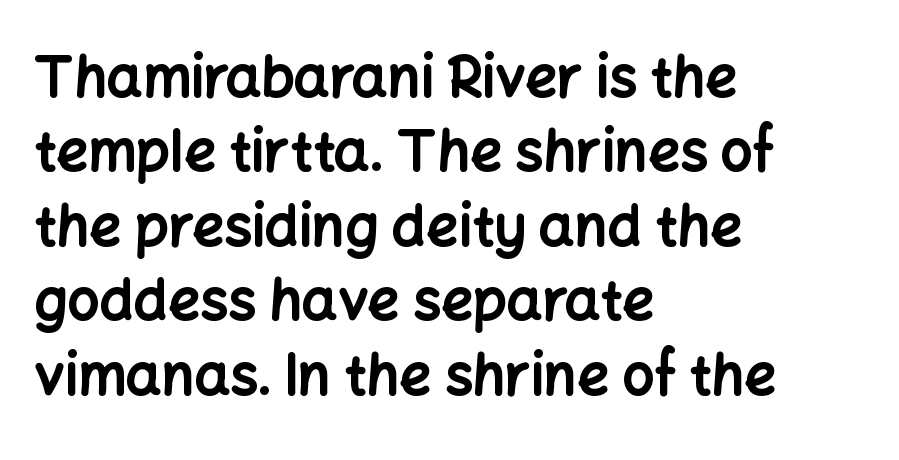
The passage shown is typed in a proportional face where columns would drift. Characters remain perfectly vertical along every line. Where is the straight margin? On the left. The glyphs have the mass of a bold cut. Line spacing here is normal.
